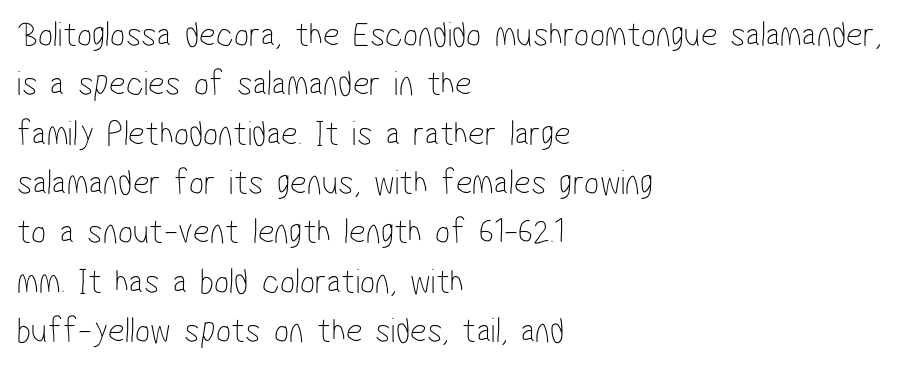
{"serif": "no", "bold": "no", "weight": "thin", "width": "condensed", "stroke_contrast": "low", "x_height": "medium", "monospaced": "no", "underline": "no", "align": "left", "line_spacing": "normal", "line_spacing_ratio": 1.37, "letter_spacing": "normal", "letter_spacing_em": 0.0, "glyph_px": 36}
